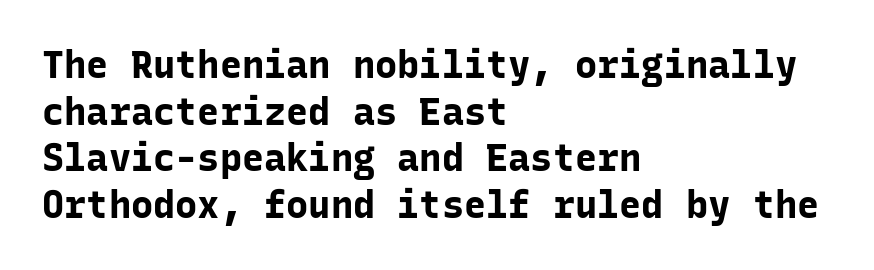
Q: Is the text bold? A: Yes.
Q: Is the text italic (slanted)? A: No, it is upright.
Q: Is the typeface a serif or a sans-serif typeface? A: Sans-serif.
Q: Is the text underlined? A: No.
Q: How is the paragraph aligned? A: Left-aligned.
Q: Is the spacing between letters normal or unusually wide? A: Normal.
Q: Is the spacing between lines tight, normal or loose? A: Normal.
Q: Width (condensed, normal, or wide)? A: Normal.
Q: Stroke contrast? A: Low.
Q: x-height? A: Medium.
Q: Monospaced? A: Yes.
